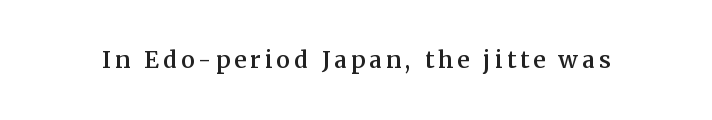
The image shows 23 px text type, upright; set not underlined.
